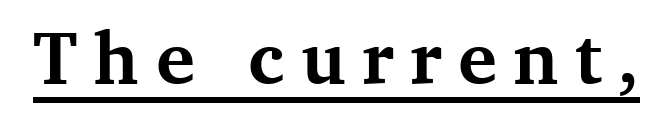
{"serif": "yes", "italic": "no", "bold": "yes", "weight": "bold", "width": "normal", "stroke_contrast": "medium", "x_height": "medium", "monospaced": "no", "underline": "yes", "letter_spacing": "wide", "letter_spacing_em": 0.22, "glyph_px": 73}
